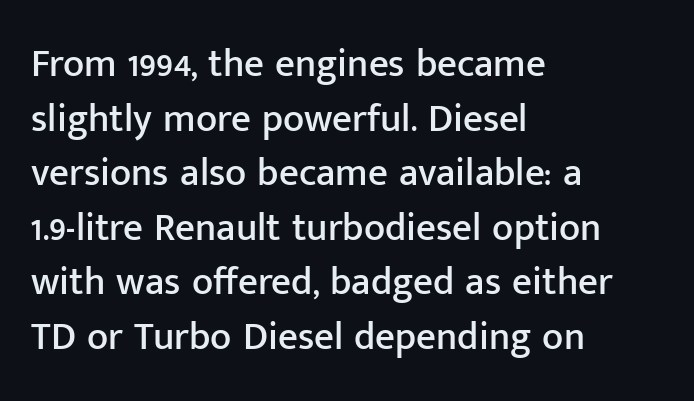
Honestly, the letter spacing is just normal — you wouldn't notice it. The foot of each line stays bare and open. Style check: upright. Here the designer chose a conventional face with non-uniform glyph widths.
